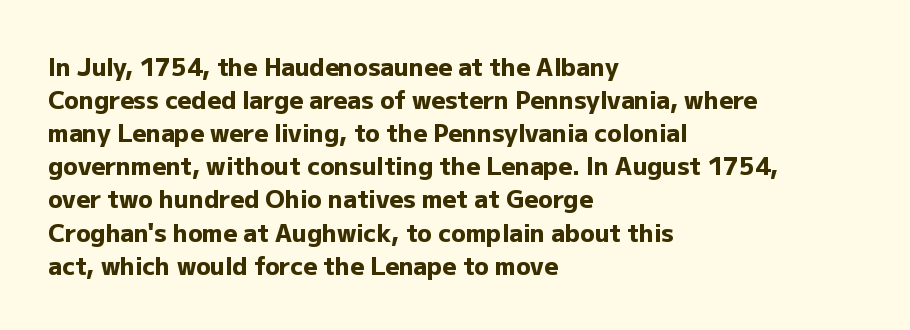
Q: Is the text bold? A: Yes.
Q: Is the text italic (slanted)? A: No, it is upright.
Q: Is the text underlined? A: No.
Q: How is the paragraph aligned? A: Left-aligned.
Q: Is the spacing between letters normal or unusually wide? A: Normal.
Q: Is the spacing between lines tight, normal or loose? A: Normal.
